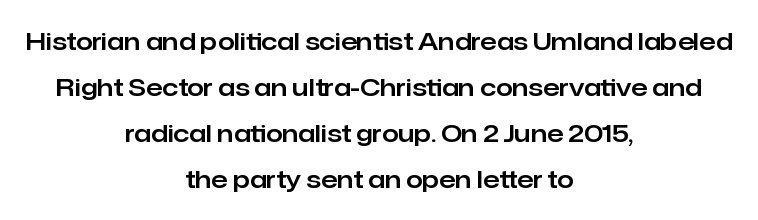
The image shows 24 px text type, upright; set centered, loose line spacing (1.92x), normal letter spacing, not underlined.
